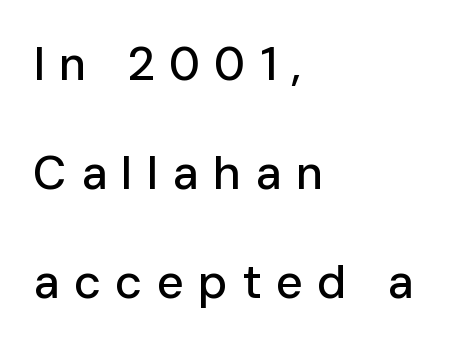
Q: Is the text italic (slanted)? A: No, it is upright.
Q: Is the typeface a serif or a sans-serif typeface? A: Sans-serif.
Q: Is the text underlined? A: No.
Q: How is the paragraph aligned? A: Left-aligned.
Q: Is the spacing between letters normal or unusually wide? A: Unusually wide.
Q: Is the spacing between lines tight, normal or loose? A: Loose.
Q: Width (condensed, normal, or wide)? A: Normal.
Q: Stroke contrast? A: Low.
Q: x-height? A: Medium.
Q: Monospaced? A: No.
